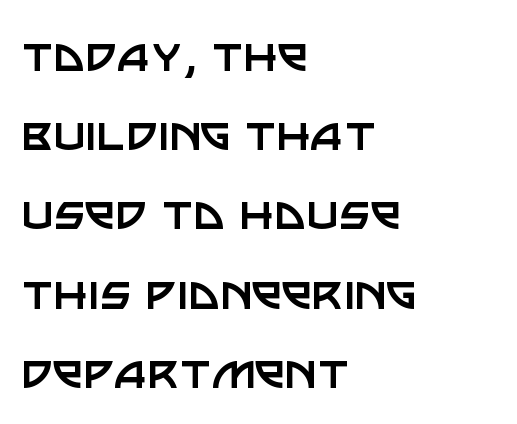
The image shows 55 px regular-weight sans-serif type, upright; set left-aligned, normal line spacing (1.44x), normal letter spacing, not underlined; low stroke contrast and a large x-height.
